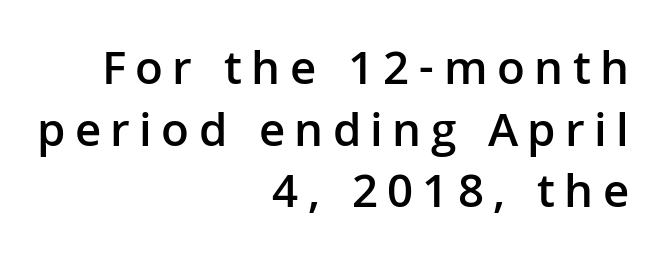
The image shows 49 px semibold sans-serif type, upright; set right-aligned, normal line spacing (1.26x), not underlined; low stroke contrast and a medium x-height.
